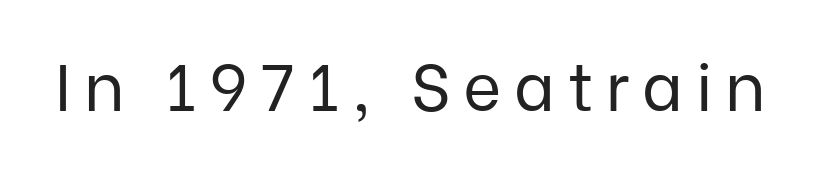
{"serif": "no", "italic": "no", "bold": "no", "weight": "regular", "width": "normal", "stroke_contrast": "low", "x_height": "medium", "monospaced": "no", "underline": "no", "glyph_px": 66}
